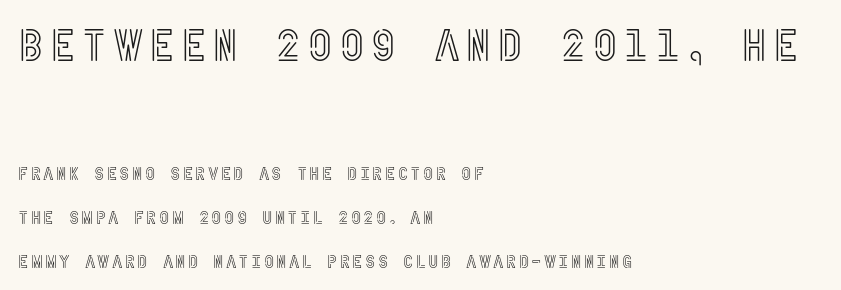
{"italic": "no", "width": "condensed", "x_height": "large", "underline": "no", "align": "left", "line_spacing": "loose", "line_spacing_ratio": 2.43, "larger_block": "first", "size_ratio": 2.5, "glyph_px": 45}
